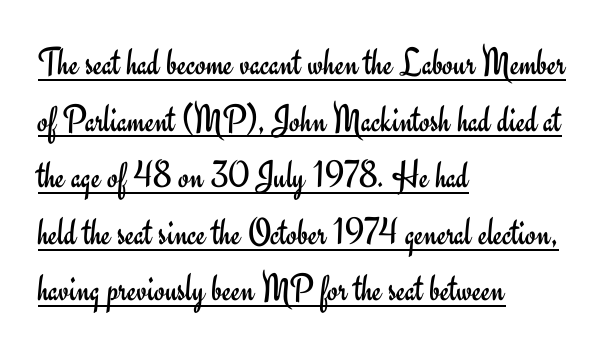
The image shows 39 px regular-weight sans-serif type; set left-aligned, normal line spacing (1.45x), normal letter spacing, underlined; low stroke contrast and a small x-height.
